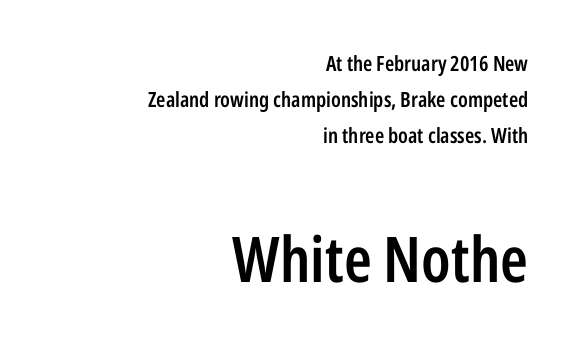
{"serif": "no", "italic": "no", "bold": "semi", "weight": "semibold", "width": "condensed", "stroke_contrast": "low", "x_height": "medium", "monospaced": "no", "underline": "no", "align": "right", "line_spacing_ratio": 1.72, "letter_spacing": "normal", "letter_spacing_em": 0.0, "larger_block": "second", "size_ratio": 3.0, "glyph_px": 63}
